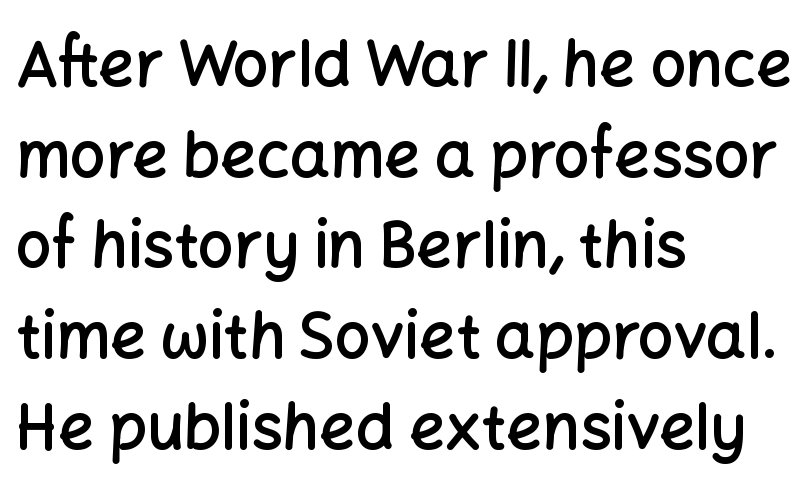
Inter-character spacing is left at the font's built-in metrics. Type style note: lacks serifs. The strip under each line holds only bare page. Every character sits straight up, as roman type does. Short and long lines alike share a common starting point at left.
